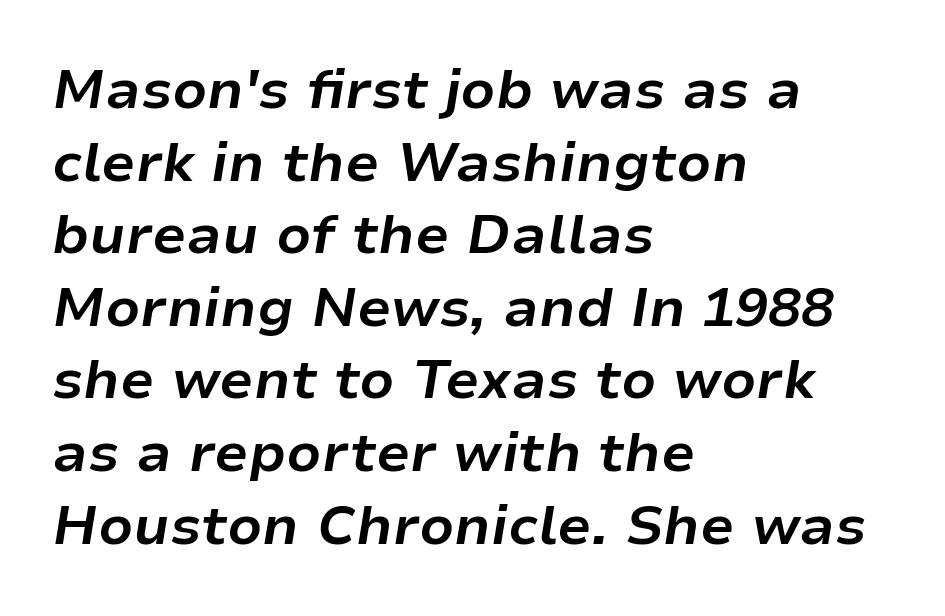
{"italic": "yes", "lean": "right", "slant_degrees": 9, "bold": "yes", "weight": "bold", "width": "normal", "stroke_contrast": "low", "x_height": "medium", "monospaced": "no", "underline": "no", "align": "left", "line_spacing": "normal", "line_spacing_ratio": 1.32, "letter_spacing": "normal", "letter_spacing_em": 0.0, "glyph_px": 55}
